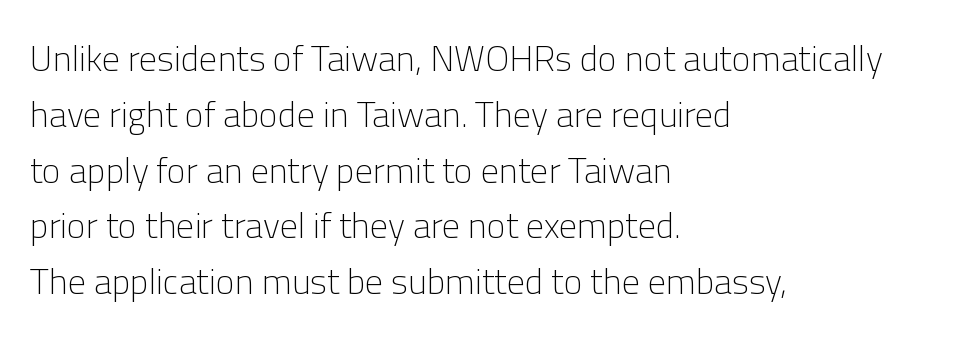
{"serif": "no", "italic": "no", "bold": "no", "weight": "light", "width": "normal", "stroke_contrast": "low", "x_height": "medium", "monospaced": "no", "underline": "no", "align": "left", "line_spacing": "normal", "line_spacing_ratio": 1.55, "letter_spacing": "normal", "letter_spacing_em": 0.0, "glyph_px": 36}
